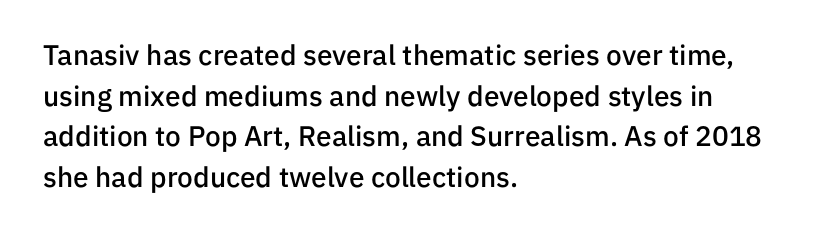
Any mark beneath the type? The region is blank. The rows are spaced the way most documents space them. Unlike a traditional serif, this face leaves its strokes unadorned. A typesetter would call this proportional, since set widths differ per character. The lines are quadded left. A somewhat darkened texture: the type is semibold rather than bold.
